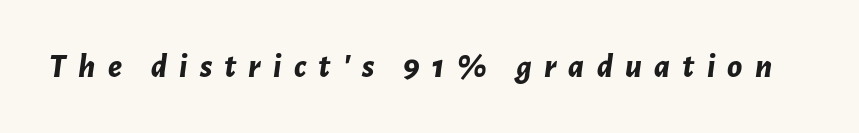
Q: Is the text bold? A: Yes.
Q: Is the text italic (slanted)? A: Yes, it leans right by about 7 degrees.
Q: Is the text underlined? A: No.
Q: Is the spacing between letters normal or unusually wide? A: Unusually wide.
Q: Width (condensed, normal, or wide)? A: Normal.
Q: Stroke contrast? A: Low.
Q: x-height? A: Medium.
Q: Monospaced? A: No.
